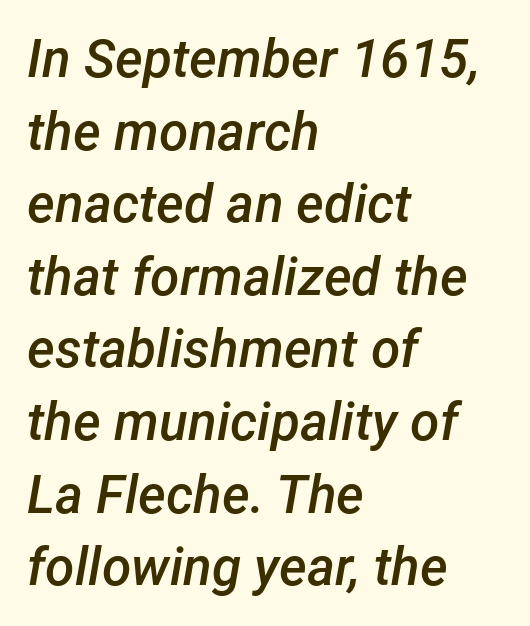
Compared with typical paragraphs, the rows here are spaced about the same. The rendering uses a semibold face; strokes are thickened but not to full bold. Looks like regular typesetting: each glyph gets only the width it needs. Here the glyphs are tracked normally, forming tight word shapes. Italic: yes, the glyphs are oblique.
